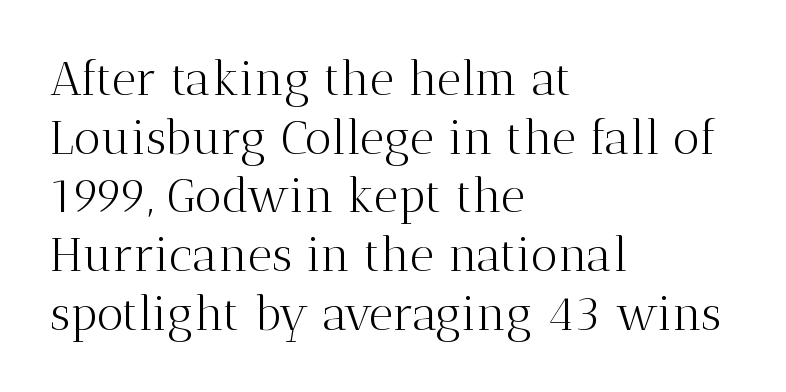
Q: Is the text bold? A: No.
Q: Is the text italic (slanted)? A: No, it is upright.
Q: Is the typeface a serif or a sans-serif typeface? A: Serif.
Q: Is the text underlined? A: No.
Q: How is the paragraph aligned? A: Left-aligned.
Q: Is the spacing between letters normal or unusually wide? A: Normal.
Q: Is the spacing between lines tight, normal or loose? A: Normal.
Q: Width (condensed, normal, or wide)? A: Normal.
Q: Stroke contrast? A: Medium.
Q: x-height? A: Medium.
Q: Monospaced? A: No.
